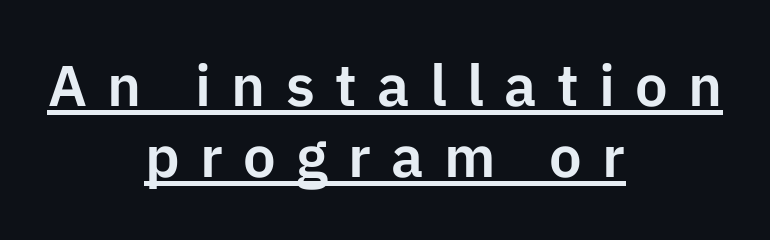
Q: Is the text italic (slanted)? A: No, it is upright.
Q: Is the typeface a serif or a sans-serif typeface? A: Sans-serif.
Q: Is the text underlined? A: Yes.
Q: How is the paragraph aligned? A: Centered.
Q: Is the spacing between letters normal or unusually wide? A: Unusually wide.
Q: Width (condensed, normal, or wide)? A: Normal.
Q: Stroke contrast? A: Low.
Q: x-height? A: Medium.
Q: Monospaced? A: No.
